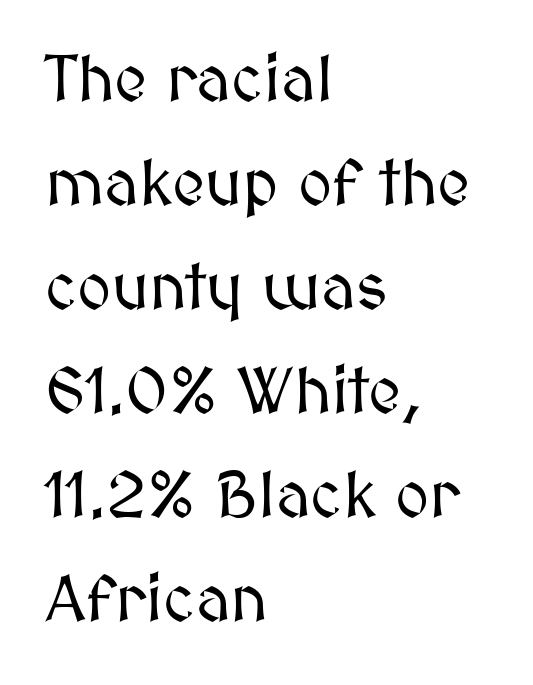
Casual observation: everything's shoved over to the left. The space directly below the letters is spotless. The passage shown has conventional tracking throughout. Do the letters lean? They stand straight.
